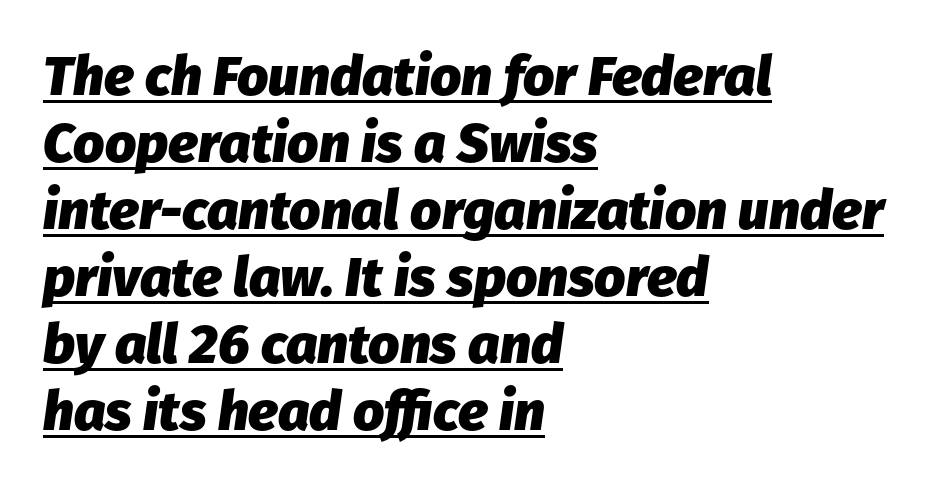
The image shows 55 px heavy type, italic (leaning right); set left-aligned, line spacing 1.22x, normal letter spacing, underlined; low stroke contrast and a medium x-height.
